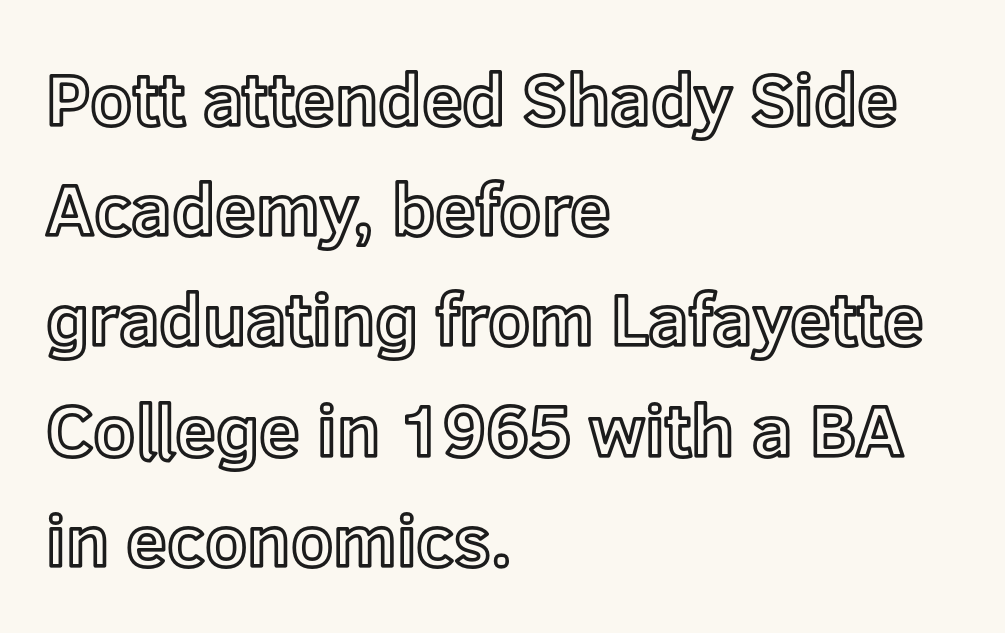
The image shows 73 px text type, upright; set left-aligned, normal line spacing (1.51x), normal letter spacing, not underlined; a medium x-height.
